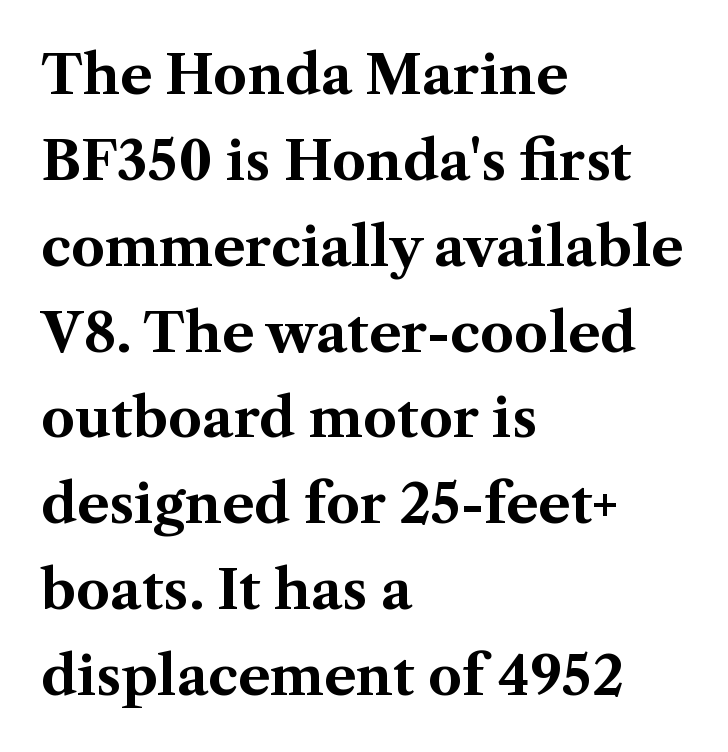
The image shows 54 px bold serif type, upright; set left-aligned, normal line spacing (1.59x), normal letter spacing, not underlined; medium stroke contrast and a medium x-height.
